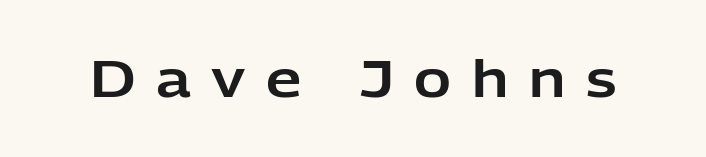
The face used here is proportionally spaced, like ordinary book or web type. The strip under each line holds only bare page. Rendered with straight, roman letterforms. What kind of face is this? One without serifs — a sans. Honestly, the letter spacing is so wide it's the main thing you notice.
